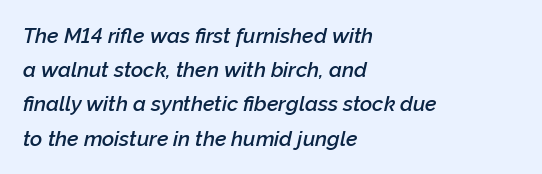
{"italic": "yes", "lean": "right", "slant_degrees": 12, "bold": "semi", "underline": "no", "align": "left", "line_spacing": "normal", "line_spacing_ratio": 1.63, "letter_spacing": "normal", "letter_spacing_em": 0.0, "glyph_px": 21}
